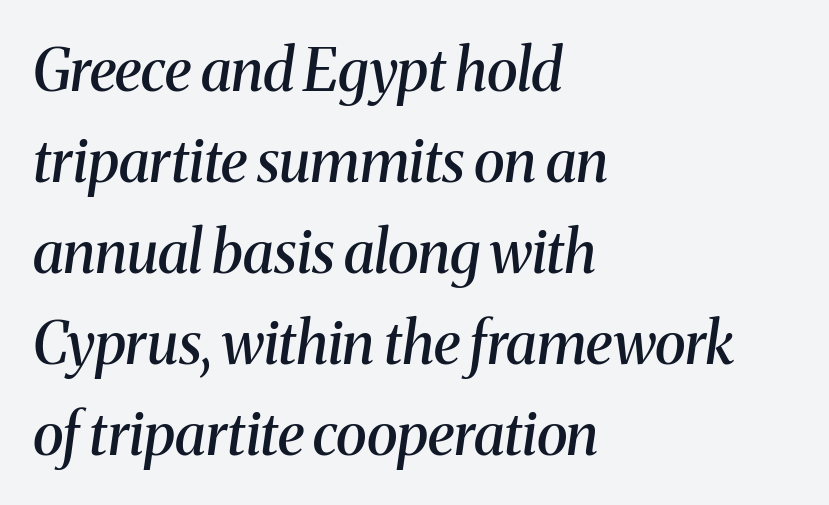
Q: Is the text bold? A: Semi-bold.
Q: Is the text italic (slanted)? A: Yes, it leans right by about 8 degrees.
Q: Is the typeface a serif or a sans-serif typeface? A: Serif.
Q: Is the text underlined? A: No.
Q: How is the paragraph aligned? A: Left-aligned.
Q: Is the spacing between letters normal or unusually wide? A: Normal.
Q: Is the spacing between lines tight, normal or loose? A: Normal.
Q: Width (condensed, normal, or wide)? A: Normal.
Q: Stroke contrast? A: Medium.
Q: x-height? A: Medium.
Q: Monospaced? A: No.
